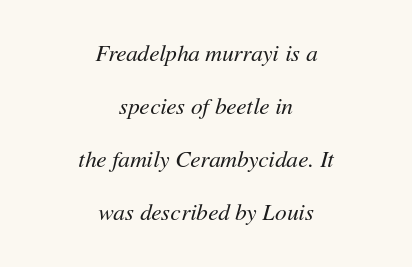
Q: Is the text bold? A: No.
Q: Is the text italic (slanted)? A: Yes, it leans right by about 11 degrees.
Q: Is the text underlined? A: No.
Q: How is the paragraph aligned? A: Centered.
Q: Is the spacing between letters normal or unusually wide? A: Normal.
Q: Is the spacing between lines tight, normal or loose? A: Loose.
